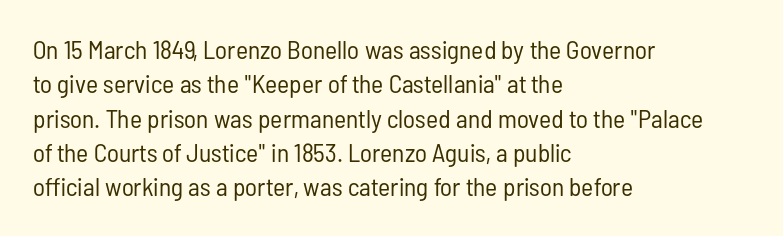
{"italic": "no", "bold": "no", "underline": "no", "align": "left", "line_spacing": "normal", "line_spacing_ratio": 1.32, "letter_spacing": "normal", "letter_spacing_em": 0.0, "glyph_px": 26}
